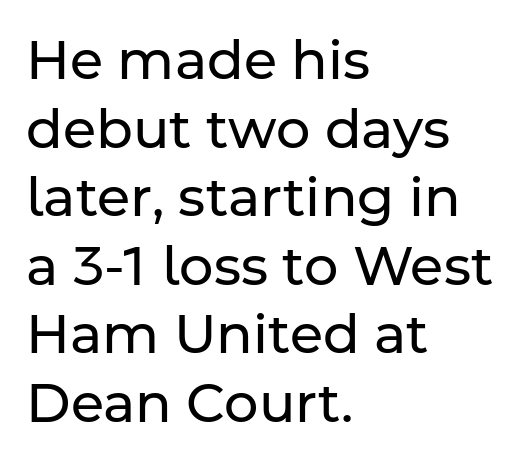
The image shows 54 px regular-weight sans-serif type, upright; set left-aligned, normal line spacing (1.27x), normal letter spacing, not underlined; low stroke contrast and a medium x-height.
